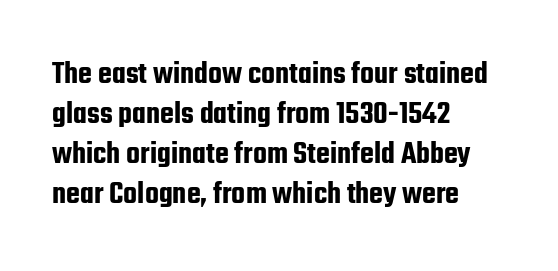
Q: Is the text italic (slanted)? A: No, it is upright.
Q: Is the typeface a serif or a sans-serif typeface? A: Sans-serif.
Q: Is the text underlined? A: No.
Q: How is the paragraph aligned? A: Left-aligned.
Q: Is the spacing between letters normal or unusually wide? A: Normal.
Q: Is the spacing between lines tight, normal or loose? A: Normal.
Q: Width (condensed, normal, or wide)? A: Condensed.
Q: Stroke contrast? A: Low.
Q: x-height? A: Medium.
Q: Monospaced? A: No.
